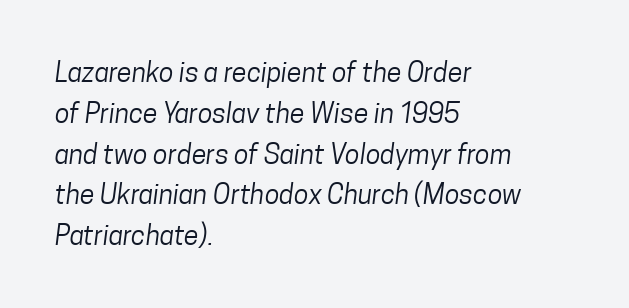
The image shows 27 px text type; set left-aligned, normal line spacing (1.51x), normal letter spacing, not underlined.
